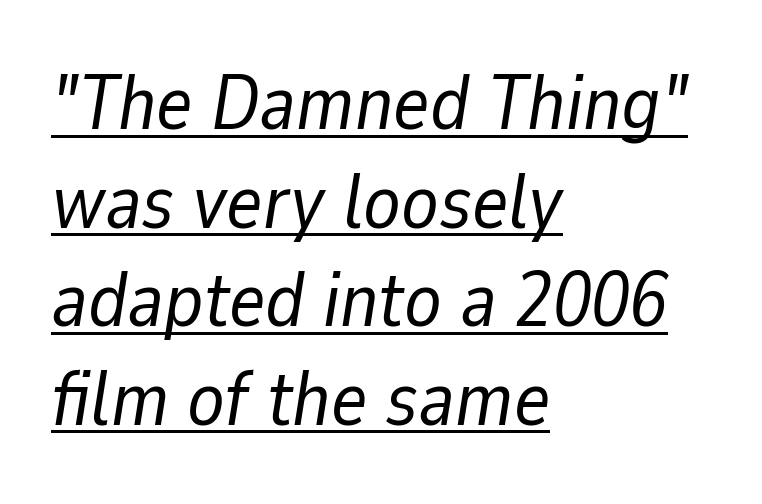
The image shows 77 px regular-weight type, italic (leaning right); set left-aligned, normal line spacing (1.28x), normal letter spacing, underlined; low stroke contrast and a medium x-height.
